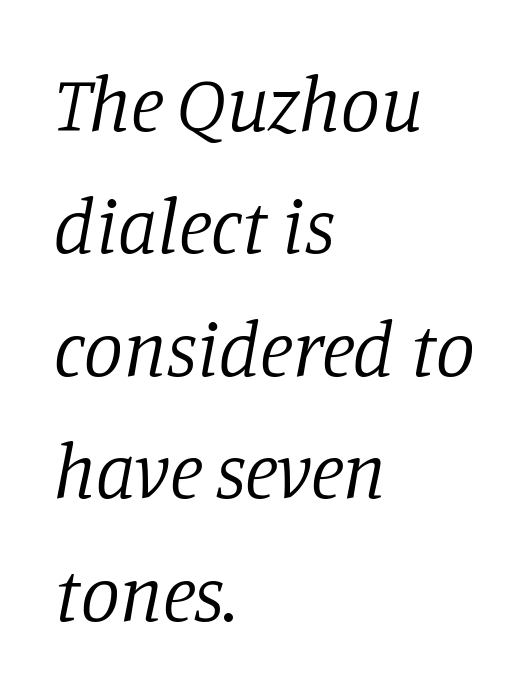
{"serif": "yes", "italic": "yes", "lean": "right", "slant_degrees": 11, "bold": "no", "weight": "regular", "width": "normal", "stroke_contrast": "low", "x_height": "large", "monospaced": "no", "underline": "no", "align": "left", "line_spacing": "normal", "line_spacing_ratio": 1.57, "letter_spacing": "normal", "letter_spacing_em": 0.0, "glyph_px": 78}
